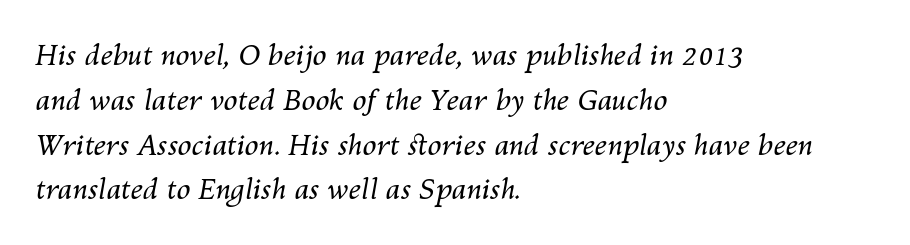
{"italic": "yes", "lean": "right", "slant_degrees": 10, "bold": "no", "weight": "regular", "width": "normal", "stroke_contrast": "medium", "x_height": "medium", "monospaced": "no", "underline": "no", "align": "left", "line_spacing": "normal", "line_spacing_ratio": 1.6, "letter_spacing": "normal", "letter_spacing_em": 0.0, "glyph_px": 28}
